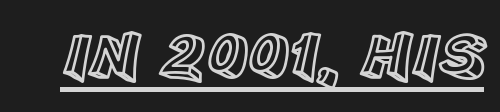
{"width": "normal", "x_height": "large", "monospaced": "no", "underline": "yes", "letter_spacing": "normal", "letter_spacing_em": 0.0, "glyph_px": 68}
